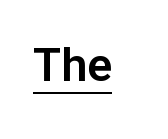
The image shows 46 px sans-serif type, upright; set normal letter spacing, underlined; low stroke contrast and a medium x-height.
